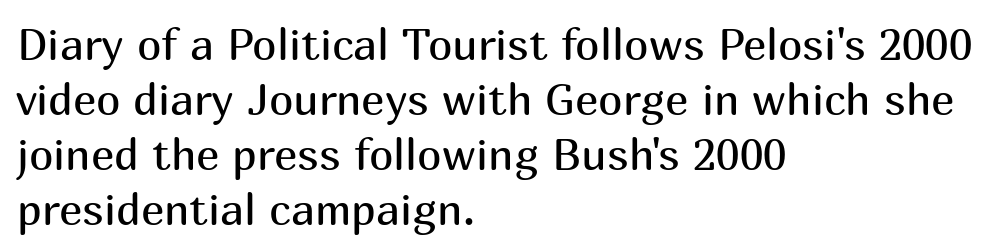
The image shows 44 px regular-weight sans-serif type, upright; set left-aligned, normal line spacing (1.25x), normal letter spacing, not underlined; medium stroke contrast and a medium x-height.
